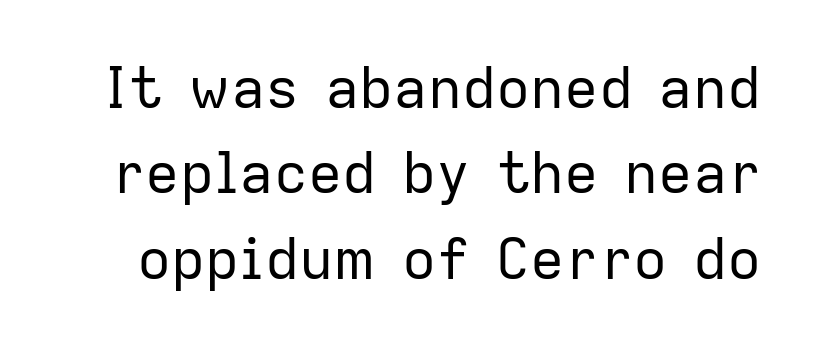
Q: Is the text bold? A: No.
Q: Is the text italic (slanted)? A: No, it is upright.
Q: Is the typeface a serif or a sans-serif typeface? A: Sans-serif.
Q: Is the text underlined? A: No.
Q: Is the spacing between letters normal or unusually wide? A: Normal.
Q: Is the spacing between lines tight, normal or loose? A: Normal.
Q: Width (condensed, normal, or wide)? A: Normal.
Q: Stroke contrast? A: Low.
Q: x-height? A: Medium.
Q: Monospaced? A: No.
